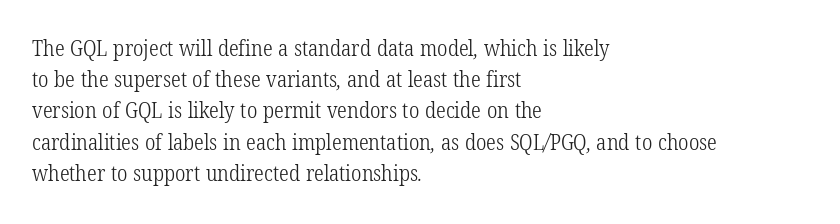
Words float on clear page, feet unadorned. Nobody touched the tracking dial on this one. Letters have the restrained weight of plain body copy at most. Every row of glyphs begins at an identical x-position on the left.
